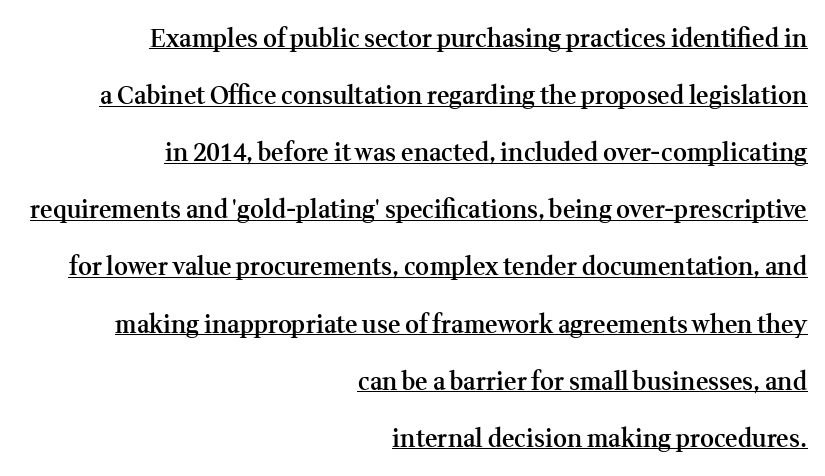
{"italic": "no", "bold": "semi", "underline": "yes", "align": "right", "line_spacing": "loose", "line_spacing_ratio": 2.38, "letter_spacing": "normal", "letter_spacing_em": 0.0, "glyph_px": 24}
